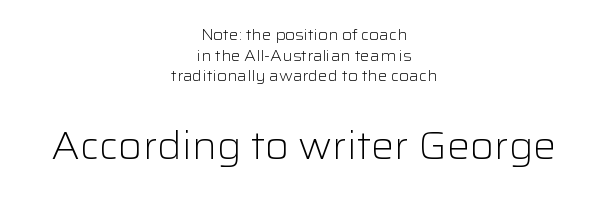
The image shows 39 px light sans-serif type, upright; set centered, normal line spacing (1.29x), normal letter spacing, not underlined; the second (bottom) block is 2.44x larger; low stroke contrast and a medium x-height.
